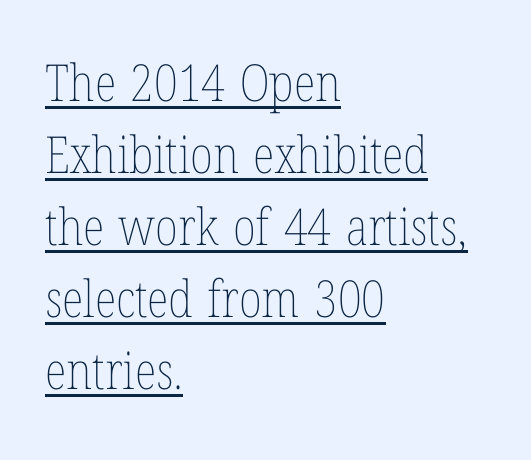
Heaviness? Minimal to ordinary, like unemphasized prose. Decoration check: the copy is underlined. A roman cut, with each character standing at attention. The line-height multiplier appears to be the usual default. Teacher's note: observe the even left margin — that is flush-left alignment. Glyph-to-glyph distance matches everyday printed text.
